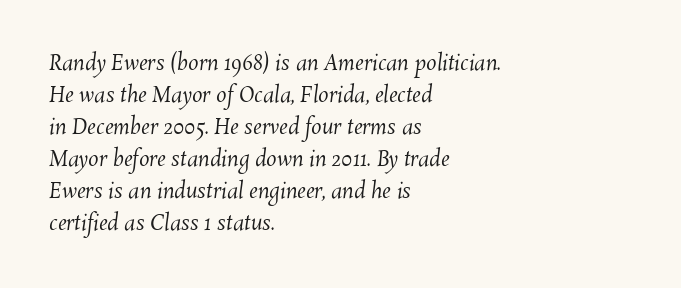
{"bold": "no", "underline": "no", "align": "left", "line_spacing": "normal", "line_spacing_ratio": 1.52, "letter_spacing": "normal", "letter_spacing_em": 0.0, "glyph_px": 21}
